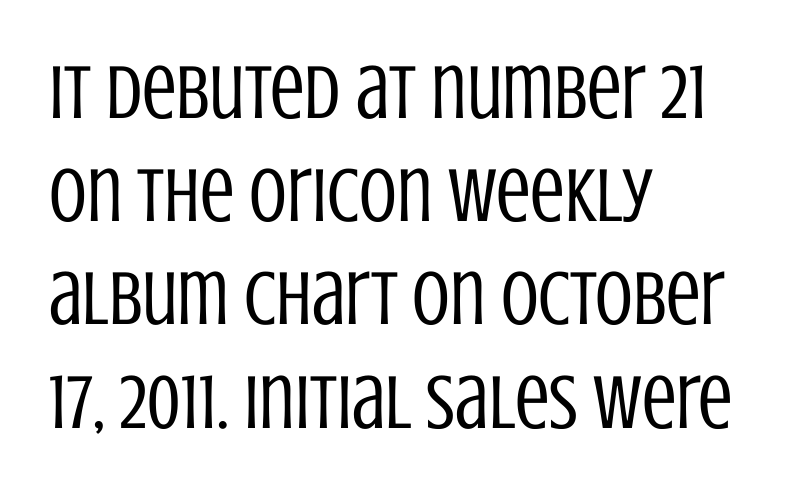
To sum up the face: it is a sans, with no serifs. Character widths vary here, with narrow letters taking less room than wide ones. No heavy texture on the line: the type isn't bold. The zone under the glyphs is completely vacant.
